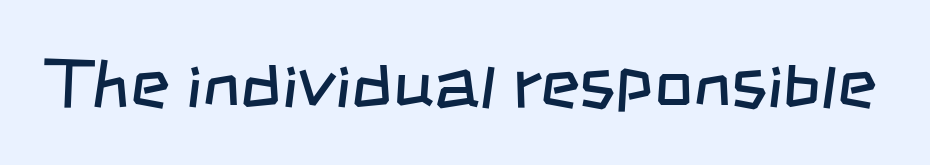
Q: Is the text bold? A: No.
Q: Is the typeface a serif or a sans-serif typeface? A: Sans-serif.
Q: Is the text underlined? A: No.
Q: Is the spacing between letters normal or unusually wide? A: Normal.
Q: Width (condensed, normal, or wide)? A: Condensed.
Q: Stroke contrast? A: Low.
Q: x-height? A: Large.
Q: Monospaced? A: No.
